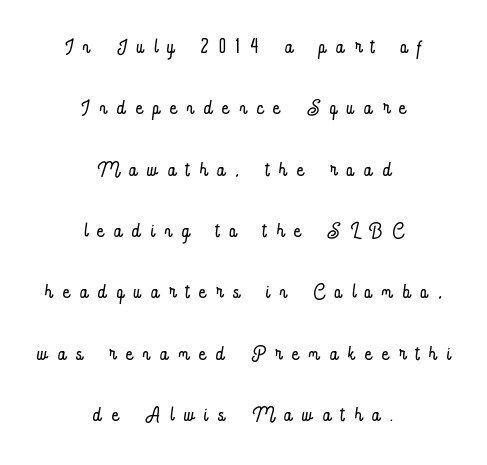
Q: Is the text bold? A: No.
Q: Is the text underlined? A: No.
Q: How is the paragraph aligned? A: Centered.
Q: Is the spacing between letters normal or unusually wide? A: Unusually wide.
Q: Is the spacing between lines tight, normal or loose? A: Loose.
Q: Width (condensed, normal, or wide)? A: Condensed.
Q: Stroke contrast? A: Low.
Q: x-height? A: Small.
Q: Monospaced? A: No.
